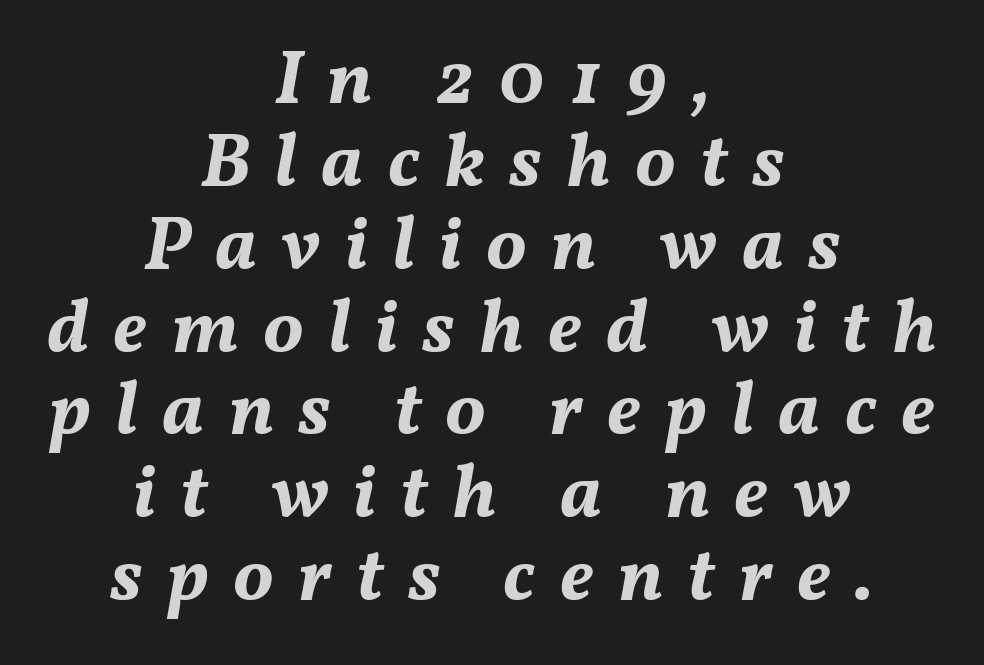
The image shows 76 px bold type, italic (leaning right); set centered, tight line spacing (1.09x), unusually wide letter spacing (+0.32 em), not underlined; medium stroke contrast and a medium x-height.
